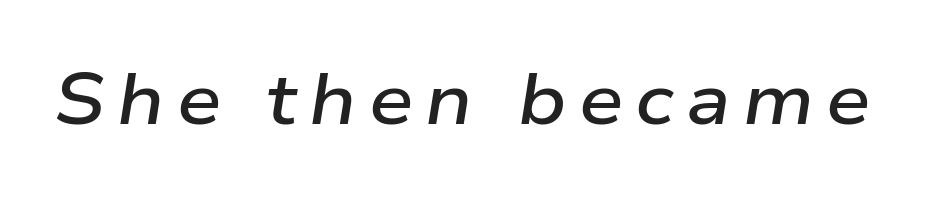
Q: Is the text bold? A: Semi-bold.
Q: Is the text italic (slanted)? A: Yes, it leans right by about 9 degrees.
Q: Is the text underlined? A: No.
Q: Width (condensed, normal, or wide)? A: Wide.
Q: Stroke contrast? A: Low.
Q: x-height? A: Medium.
Q: Monospaced? A: No.
